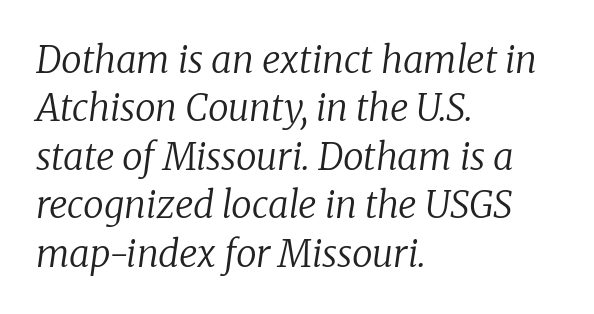
How are the letters spaced? Ordinarily, with no added tracking. You can tell from the footed stems that serif type was used. The typeface has the unassuming heft of standard copy or less. Varying glyph widths throughout — classic text-font behaviour.
